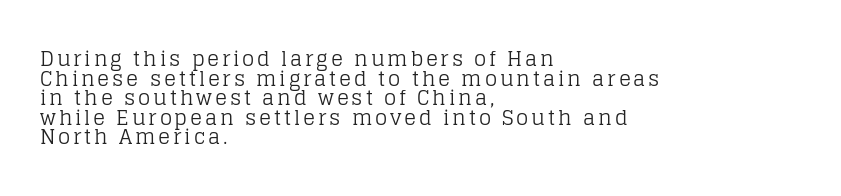
Q: Is the text bold? A: No.
Q: Is the text italic (slanted)? A: No, it is upright.
Q: Is the text underlined? A: No.
Q: How is the paragraph aligned? A: Left-aligned.
Q: Is the spacing between lines tight, normal or loose? A: Tight.
